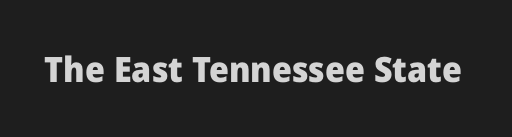
{"serif": "no", "italic": "no", "bold": "yes", "weight": "heavy", "width": "normal", "stroke_contrast": "low", "x_height": "medium", "monospaced": "no", "underline": "no", "letter_spacing": "normal", "letter_spacing_em": 0.0, "glyph_px": 35}
